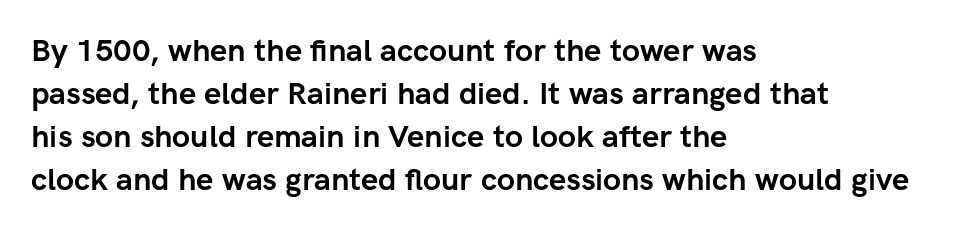
{"serif": "no", "italic": "no", "bold": "yes", "weight": "semibold", "width": "normal", "stroke_contrast": "low", "x_height": "medium", "monospaced": "no", "underline": "no", "align": "left", "line_spacing": "normal", "line_spacing_ratio": 1.39, "letter_spacing": "normal", "letter_spacing_em": 0.0, "glyph_px": 31}
